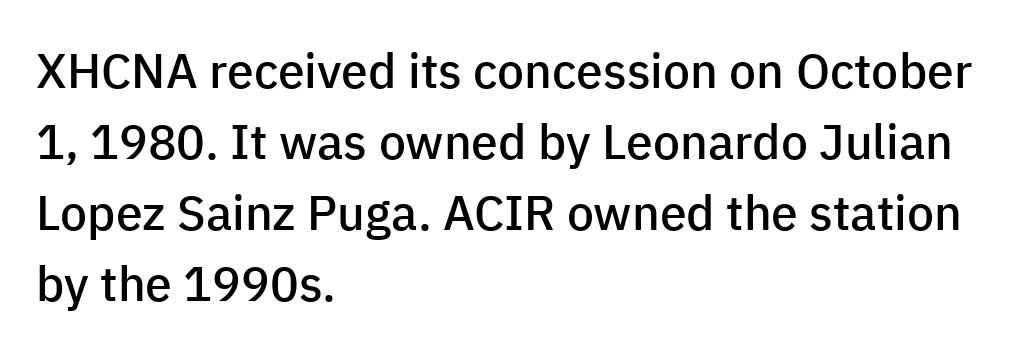
Q: Is the text bold? A: Semi-bold.
Q: Is the text italic (slanted)? A: No, it is upright.
Q: Is the typeface a serif or a sans-serif typeface? A: Sans-serif.
Q: Is the text underlined? A: No.
Q: How is the paragraph aligned? A: Left-aligned.
Q: Is the spacing between letters normal or unusually wide? A: Normal.
Q: Is the spacing between lines tight, normal or loose? A: Normal.
Q: Width (condensed, normal, or wide)? A: Normal.
Q: Stroke contrast? A: Low.
Q: x-height? A: Medium.
Q: Monospaced? A: No.
